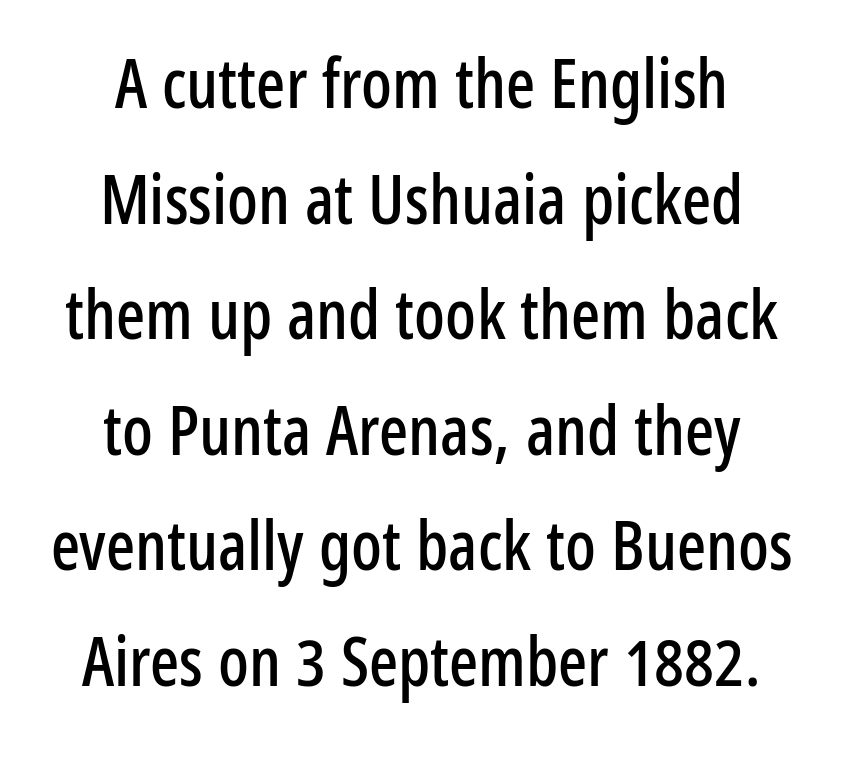
Q: Is the text italic (slanted)? A: No, it is upright.
Q: Is the typeface a serif or a sans-serif typeface? A: Sans-serif.
Q: Is the text underlined? A: No.
Q: Is the spacing between letters normal or unusually wide? A: Normal.
Q: Is the spacing between lines tight, normal or loose? A: Normal.
Q: Width (condensed, normal, or wide)? A: Condensed.
Q: Stroke contrast? A: Low.
Q: x-height? A: Medium.
Q: Monospaced? A: No.
